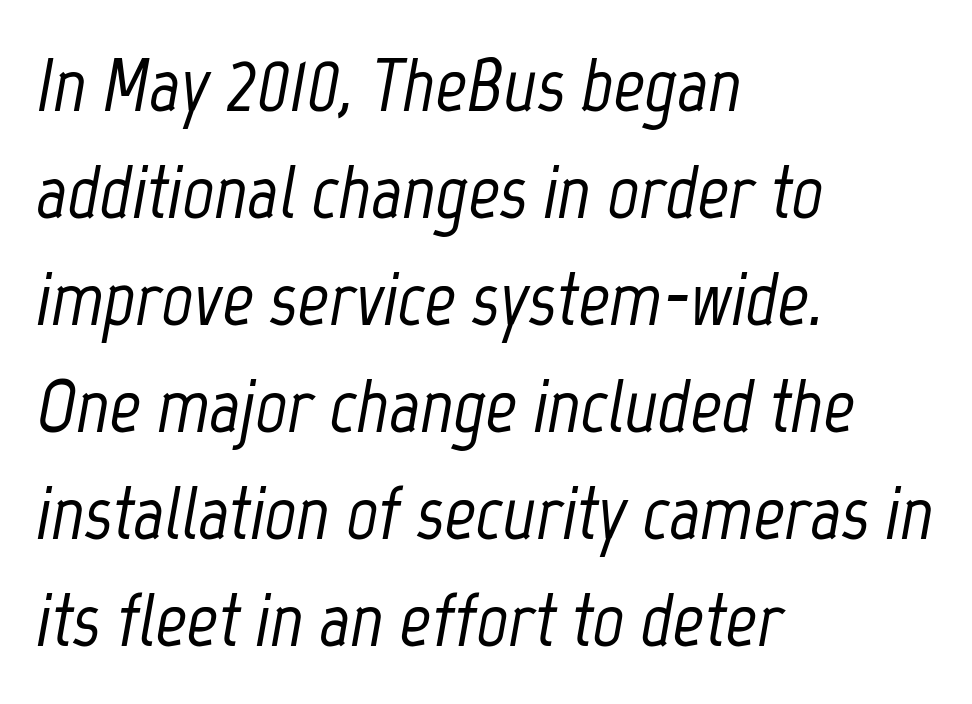
{"italic": "yes", "lean": "right", "slant_degrees": 12, "width": "condensed", "stroke_contrast": "low", "x_height": "medium", "monospaced": "no", "underline": "no", "align": "left", "line_spacing": "normal", "line_spacing_ratio": 1.39, "letter_spacing": "normal", "letter_spacing_em": 0.0, "glyph_px": 77}
